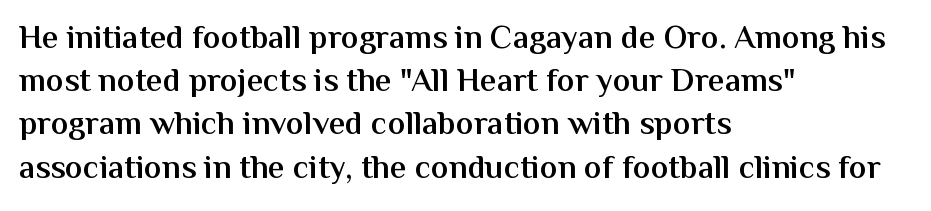
Leading matches the norm, producing a regular column. Ascenders rise straight up at ninety degrees. Bare-footed words on every line. Letterform terminals end flat and unadorned throughout the passage. Each letter keeps its own natural width here, so spacing adapts to shape.
